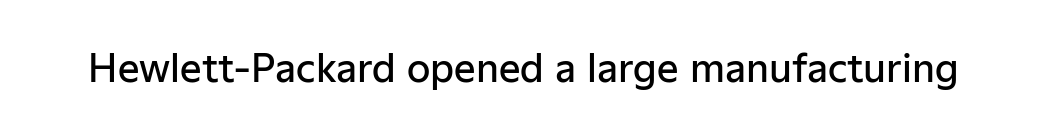
The image shows 38 px semibold sans-serif type, upright; set normal letter spacing, not underlined; low stroke contrast and a medium x-height.
